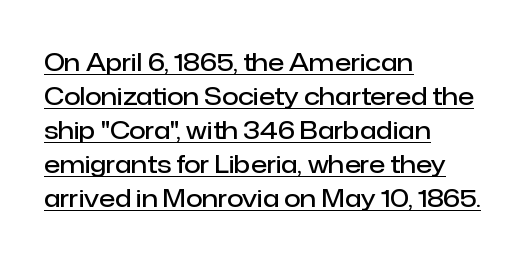
The image shows 24 px text type, upright; set left-aligned, normal line spacing (1.42x), normal letter spacing, underlined.
